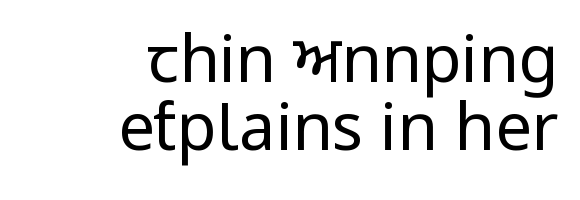
Proportional: the letters do not fall into vertical columns. Ordinary non-slanted type is in use. I'd call this a sans setting — the letters go barefoot. Vertical spacing — tight.
